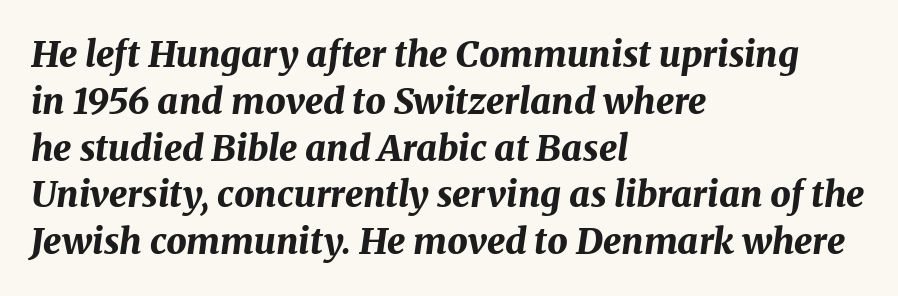
The image shows 36 px bold type, italic (leaning right); set left-aligned, normal line spacing (1.3x), normal letter spacing, not underlined; medium stroke contrast and a medium x-height.
